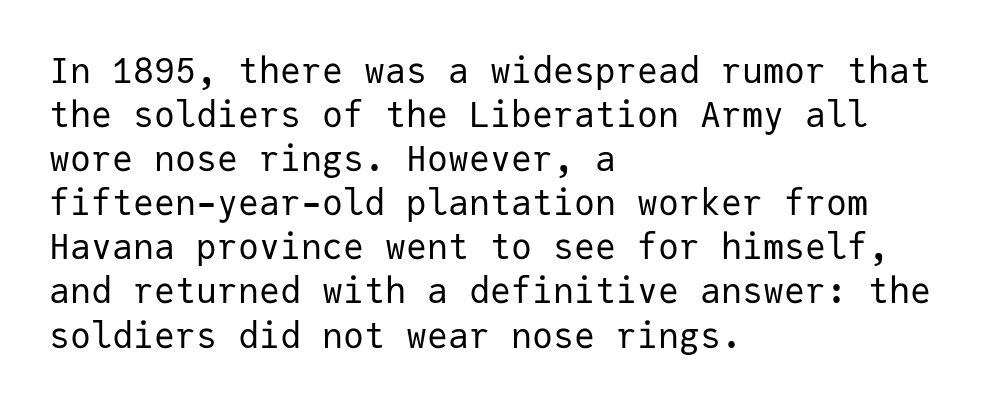
{"serif": "no", "italic": "no", "bold": "no", "weight": "regular", "width": "normal", "stroke_contrast": "low", "x_height": "medium", "monospaced": "yes", "underline": "no", "align": "left", "line_spacing": "normal", "line_spacing_ratio": 1.26, "letter_spacing": "normal", "letter_spacing_em": 0.0, "glyph_px": 35}
